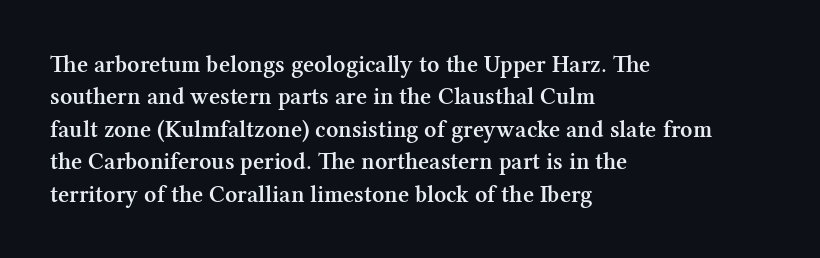
{"italic": "no", "bold": "semi", "underline": "no", "align": "left", "line_spacing": "normal", "line_spacing_ratio": 1.35, "letter_spacing": "normal", "letter_spacing_em": 0.0, "glyph_px": 24}
